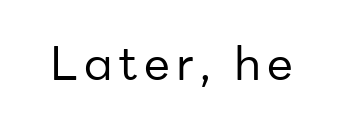
The image shows 46 px regular-weight sans-serif type, upright; set not underlined; low stroke contrast and a medium x-height.
